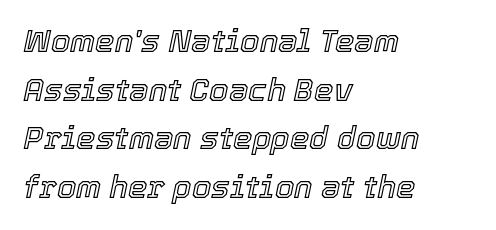
Q: Is the text italic (slanted)? A: Yes, it leans right by about 12 degrees.
Q: Is the text underlined? A: No.
Q: How is the paragraph aligned? A: Left-aligned.
Q: Is the spacing between letters normal or unusually wide? A: Normal.
Q: Is the spacing between lines tight, normal or loose? A: Normal.
Q: Width (condensed, normal, or wide)? A: Normal.
Q: x-height? A: Medium.
Q: Monospaced? A: No.
